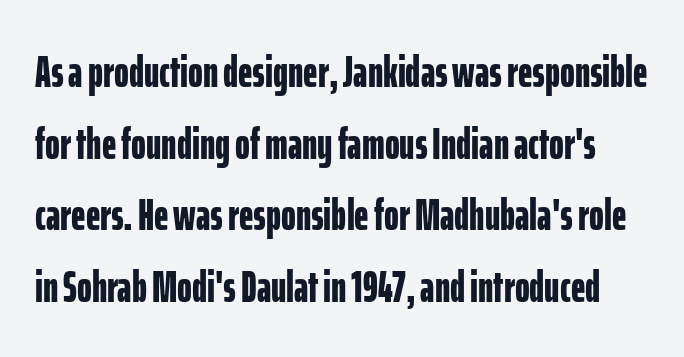
The image shows 45 px bold, condensed sans-serif type, upright; set normal line spacing (1.59x), normal letter spacing, not underlined; low stroke contrast and a medium x-height.
